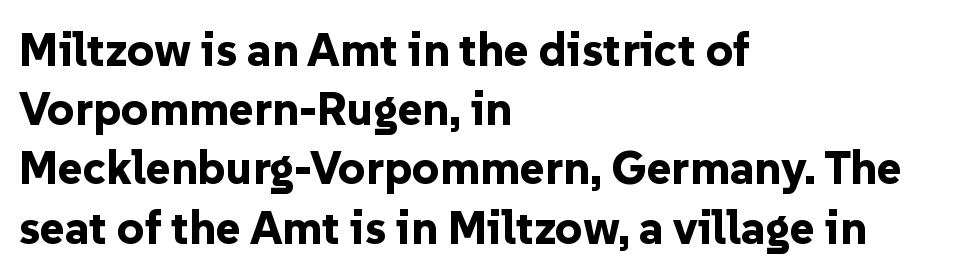
The lines are quadded left. These lines were composed using upright roman letters. In terms of letterspacing, this is plain default setting. Looks like regular typesetting: each glyph gets only the width it needs. Regarding leading, the lines here are spaced in the standard way. A bare baseline throughout the passage.
